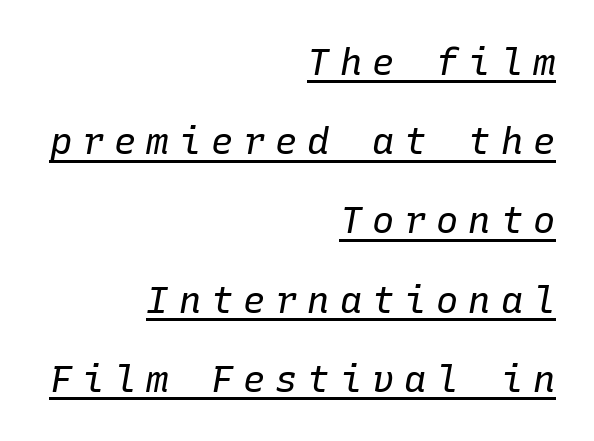
Vertically, the passage feels expansive, rows floating well apart. Characters are canted at an angle relative to the baseline's perpendicular. Tracking here is generous; glyphs stand well apart from one another. The specimen includes a rule beneath the text block's lines. The rendering uses typewriter-style spacing with identical character cells.
